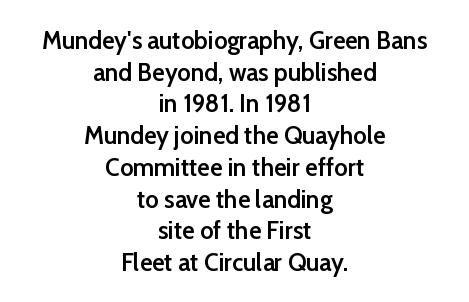
{"italic": "no", "bold": "semi", "underline": "no", "align": "center", "line_spacing_ratio": 1.22, "letter_spacing": "normal", "letter_spacing_em": 0.0, "glyph_px": 26}
